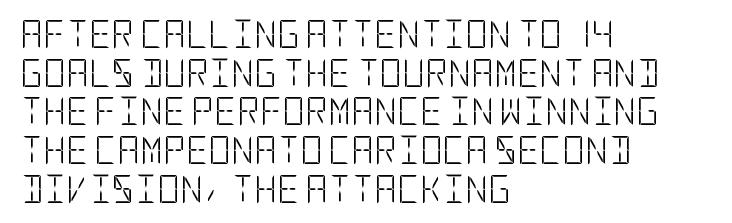
The image shows 28 px light, condensed sans-serif type, upright; set left-aligned, normal line spacing (1.38x), normal letter spacing, not underlined; low stroke contrast and a large x-height.
